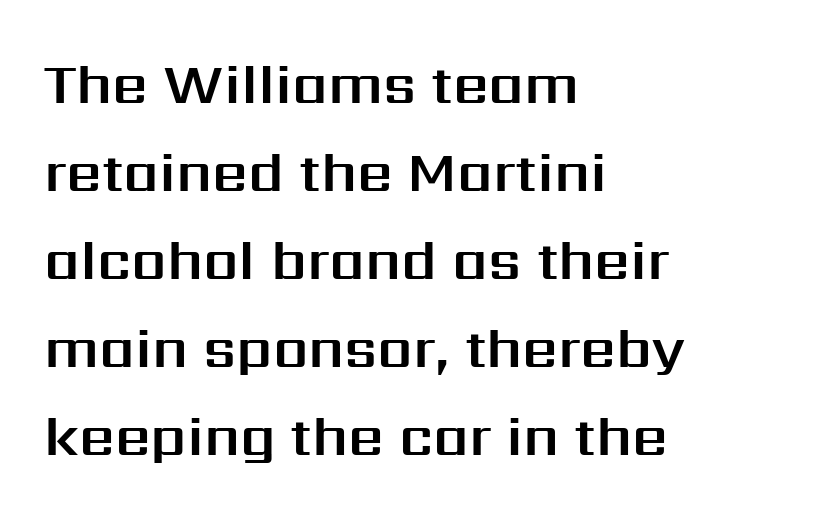
Q: Is the text italic (slanted)? A: No, it is upright.
Q: Is the typeface a serif or a sans-serif typeface? A: Sans-serif.
Q: Is the text underlined? A: No.
Q: How is the paragraph aligned? A: Left-aligned.
Q: Is the spacing between letters normal or unusually wide? A: Normal.
Q: Is the spacing between lines tight, normal or loose? A: Normal.
Q: Width (condensed, normal, or wide)? A: Normal.
Q: Stroke contrast? A: Medium.
Q: x-height? A: Medium.
Q: Monospaced? A: No.
